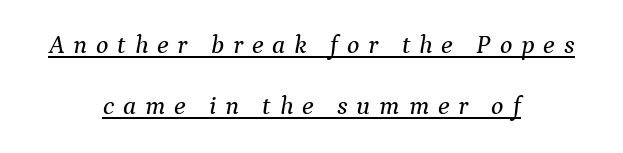
The image shows 26 px text type, italic (leaning right); set centered, loose line spacing (2.36x), unusually wide letter spacing (+0.34 em), underlined.
